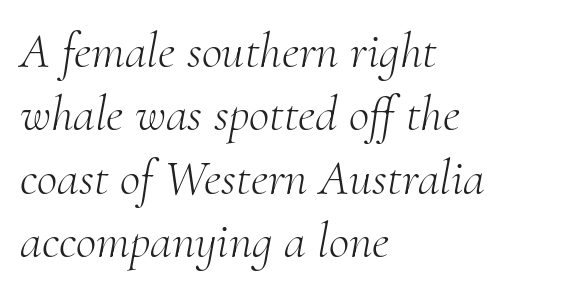
The image shows 50 px light serif type, italic (leaning right); set left-aligned, normal line spacing (1.27x), normal letter spacing, not underlined; medium stroke contrast and a small x-height.
